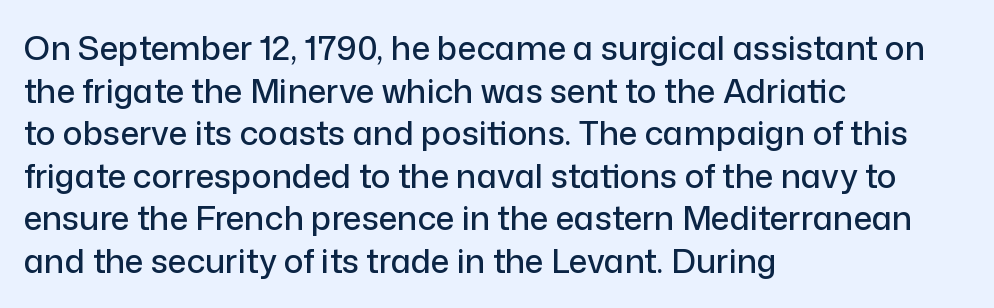
Q: Is the text italic (slanted)? A: No, it is upright.
Q: Is the typeface a serif or a sans-serif typeface? A: Sans-serif.
Q: Is the text underlined? A: No.
Q: How is the paragraph aligned? A: Left-aligned.
Q: Is the spacing between letters normal or unusually wide? A: Normal.
Q: Is the spacing between lines tight, normal or loose? A: Normal.
Q: Width (condensed, normal, or wide)? A: Normal.
Q: Stroke contrast? A: Low.
Q: x-height? A: Medium.
Q: Monospaced? A: No.
